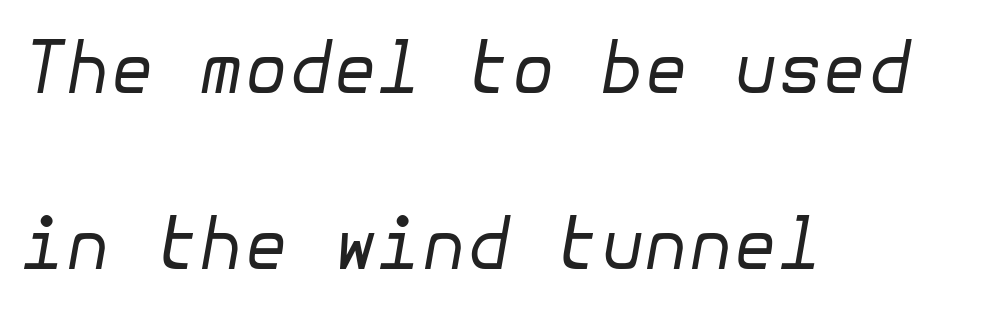
The image shows 72 px regular-weight type, italic (leaning right); set left-aligned, loose line spacing (2.44x), normal letter spacing, not underlined; low stroke contrast and a medium x-height.
